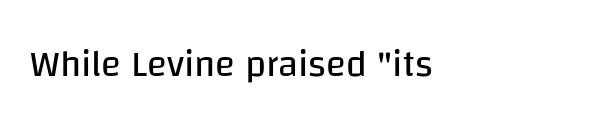
{"serif": "no", "italic": "no", "bold": "no", "weight": "regular", "width": "normal", "stroke_contrast": "low", "x_height": "large", "monospaced": "no", "underline": "no", "letter_spacing": "normal", "letter_spacing_em": 0.0, "glyph_px": 37}
